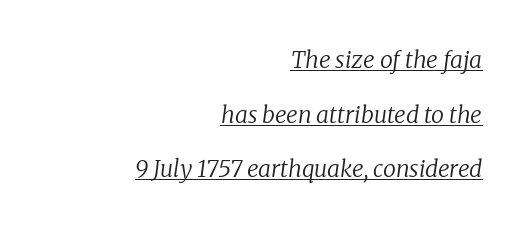
The image shows 23 px text type, italic (leaning right); set right-aligned, loose line spacing (2.38x), normal letter spacing, underlined.
